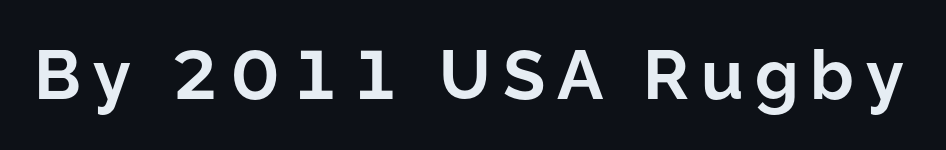
Q: Is the text bold? A: Yes.
Q: Is the text italic (slanted)? A: No, it is upright.
Q: Is the typeface a serif or a sans-serif typeface? A: Sans-serif.
Q: Is the text underlined? A: No.
Q: Width (condensed, normal, or wide)? A: Normal.
Q: Stroke contrast? A: Low.
Q: x-height? A: Medium.
Q: Monospaced? A: No.
